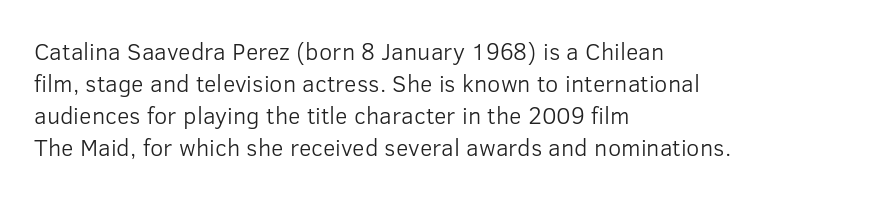
The image shows 24 px text type, upright; set left-aligned, normal line spacing (1.33x), normal letter spacing, not underlined.
